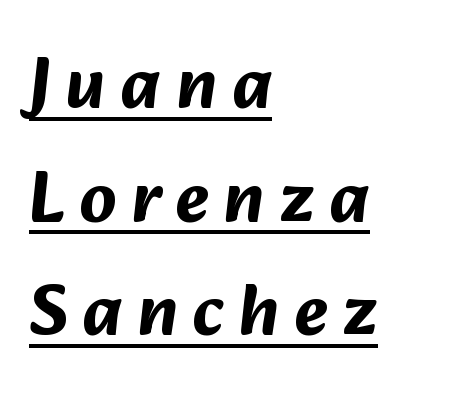
You could not count columns in this text — the font is proportionally spaced. Leading matches the norm, producing a regular column. Horizontal alignment here is leftward, the default for most running prose. The characters look thick and weighty, a clear bold. Examine the stroke ends and you'll find no serifs. Every word sits above its own underline.
